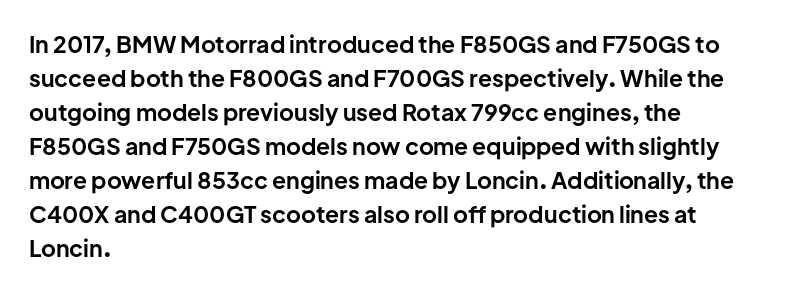
Q: Is the text bold? A: Yes.
Q: Is the text italic (slanted)? A: No, it is upright.
Q: Is the text underlined? A: No.
Q: How is the paragraph aligned? A: Left-aligned.
Q: Is the spacing between letters normal or unusually wide? A: Normal.
Q: Is the spacing between lines tight, normal or loose? A: Normal.
